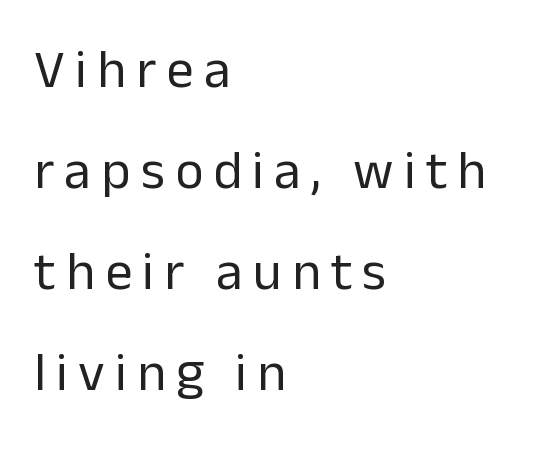
{"serif": "no", "italic": "no", "bold": "no", "weight": "regular", "width": "normal", "stroke_contrast": "low", "x_height": "medium", "monospaced": "no", "underline": "no", "align": "left", "line_spacing_ratio": 1.87, "glyph_px": 54}
